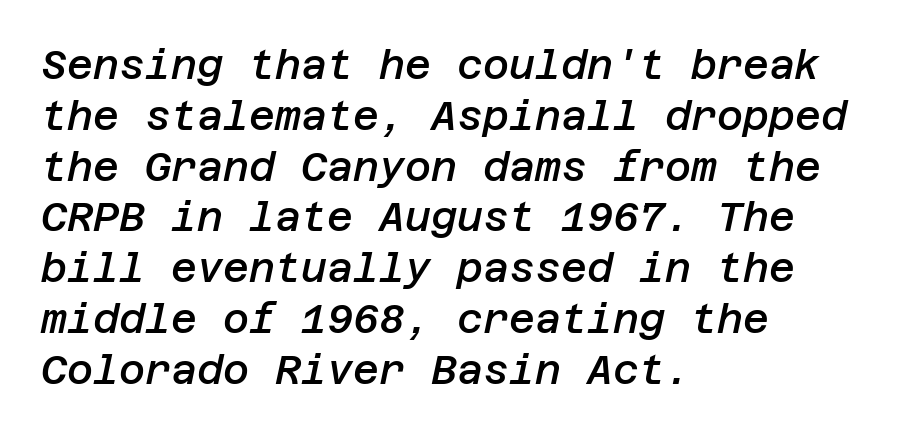
Q: Is the text bold? A: Semi-bold.
Q: Is the text italic (slanted)? A: Yes, it leans right by about 12 degrees.
Q: Is the text underlined? A: No.
Q: How is the paragraph aligned? A: Left-aligned.
Q: Is the spacing between letters normal or unusually wide? A: Normal.
Q: Is the spacing between lines tight, normal or loose? A: Normal.
Q: Width (condensed, normal, or wide)? A: Normal.
Q: Stroke contrast? A: Low.
Q: x-height? A: Large.
